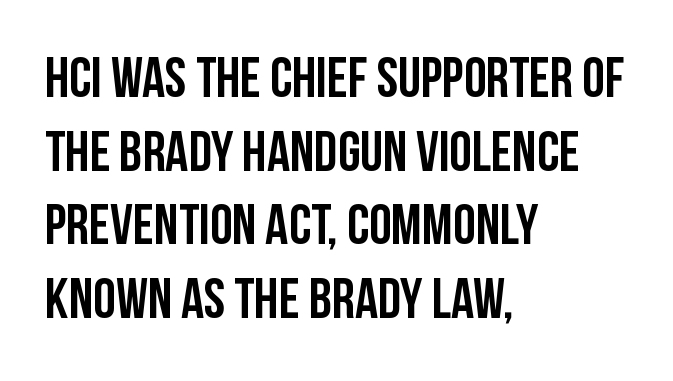
The designer left line spacing at the default. Tracking value appears to be zero — textbook default spacing. Alignment: flush left. Note: no serifs on the glyphs. Decoration check: the copy has no underline.
